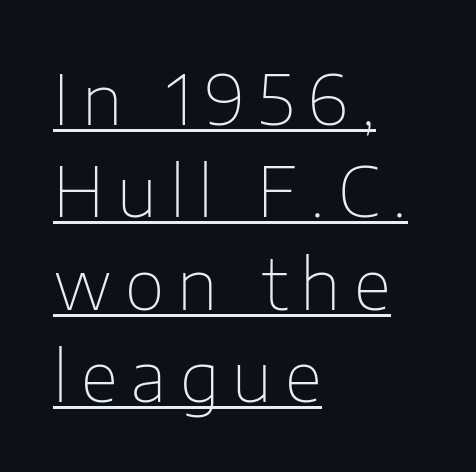
{"serif": "no", "italic": "no", "bold": "no", "weight": "thin", "width": "normal", "stroke_contrast": "low", "x_height": "medium", "monospaced": "no", "underline": "yes", "align": "left", "line_spacing": "normal", "line_spacing_ratio": 1.34, "glyph_px": 69}
